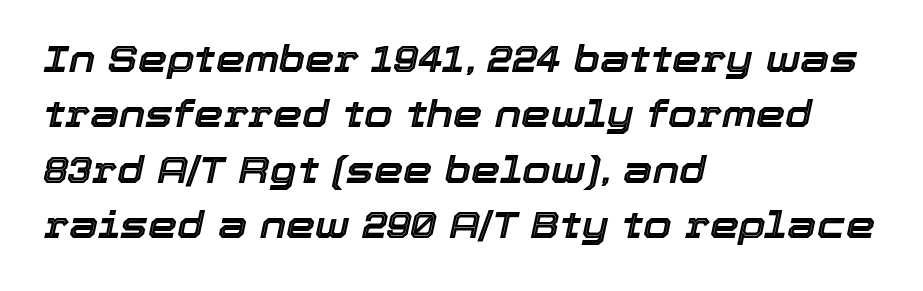
{"italic": "yes", "lean": "right", "slant_degrees": 12, "width": "normal", "x_height": "medium", "monospaced": "no", "underline": "no", "align": "left", "line_spacing": "normal", "line_spacing_ratio": 1.5, "letter_spacing": "normal", "letter_spacing_em": 0.0, "glyph_px": 37}
